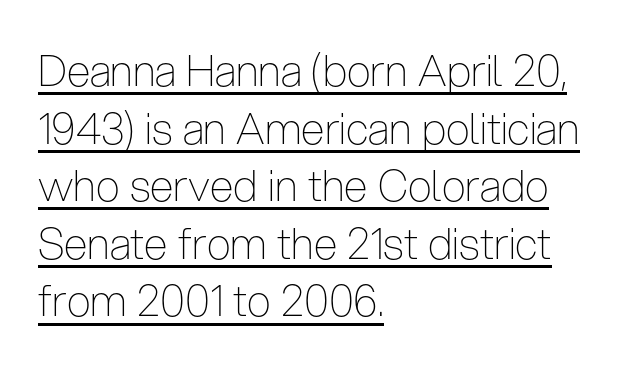
{"serif": "no", "italic": "no", "bold": "no", "weight": "thin", "width": "condensed", "stroke_contrast": "low", "x_height": "medium", "monospaced": "no", "underline": "yes", "align": "left", "line_spacing": "normal", "line_spacing_ratio": 1.34, "letter_spacing": "normal", "letter_spacing_em": 0.0, "glyph_px": 43}
